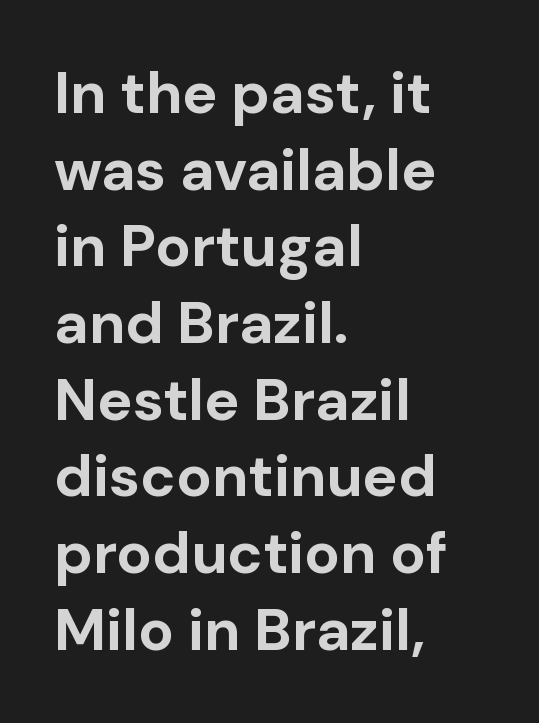
{"serif": "no", "italic": "no", "bold": "yes", "weight": "bold", "width": "normal", "stroke_contrast": "low", "x_height": "medium", "monospaced": "no", "underline": "no", "align": "left", "line_spacing": "normal", "line_spacing_ratio": 1.3, "letter_spacing": "normal", "letter_spacing_em": 0.0, "glyph_px": 59}
